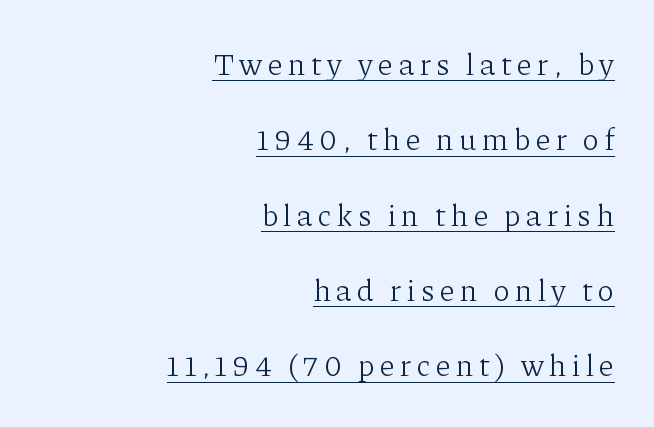
Q: Is the text bold? A: No.
Q: Is the text italic (slanted)? A: No, it is upright.
Q: Is the typeface a serif or a sans-serif typeface? A: Serif.
Q: Is the text underlined? A: Yes.
Q: How is the paragraph aligned? A: Right-aligned.
Q: Is the spacing between lines tight, normal or loose? A: Loose.
Q: Width (condensed, normal, or wide)? A: Normal.
Q: Stroke contrast? A: Low.
Q: x-height? A: Medium.
Q: Monospaced? A: No.
